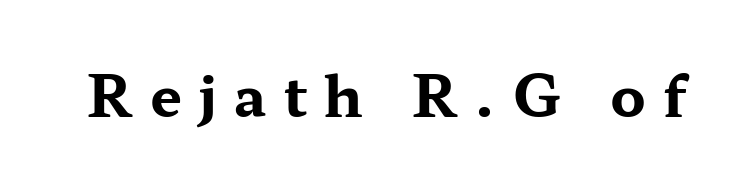
Q: Is the text bold? A: Yes.
Q: Is the text italic (slanted)? A: No, it is upright.
Q: Is the typeface a serif or a sans-serif typeface? A: Serif.
Q: Is the text underlined? A: No.
Q: Is the spacing between letters normal or unusually wide? A: Unusually wide.
Q: Width (condensed, normal, or wide)? A: Wide.
Q: Stroke contrast? A: Medium.
Q: x-height? A: Medium.
Q: Monospaced? A: No.
